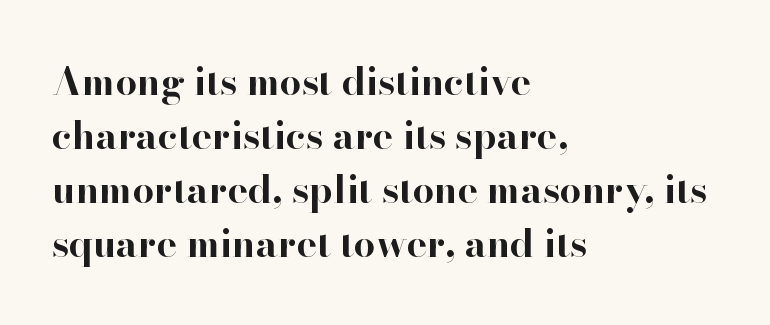
{"serif": "yes", "italic": "no", "bold": "yes", "weight": "bold", "width": "normal", "stroke_contrast": "high", "x_height": "small", "monospaced": "no", "underline": "no", "align": "left", "line_spacing": "normal", "line_spacing_ratio": 1.42, "letter_spacing": "normal", "letter_spacing_em": 0.0, "glyph_px": 38}
